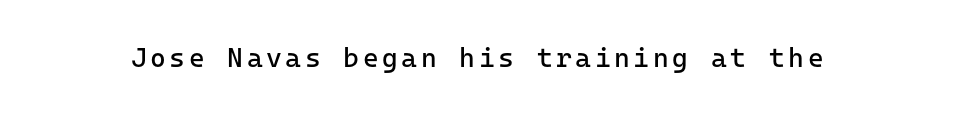
The space directly below the letters is spotless. The letters look calm and open, with moderate or lighter stems. Notice how the stems are strictly vertical — no italics here.
